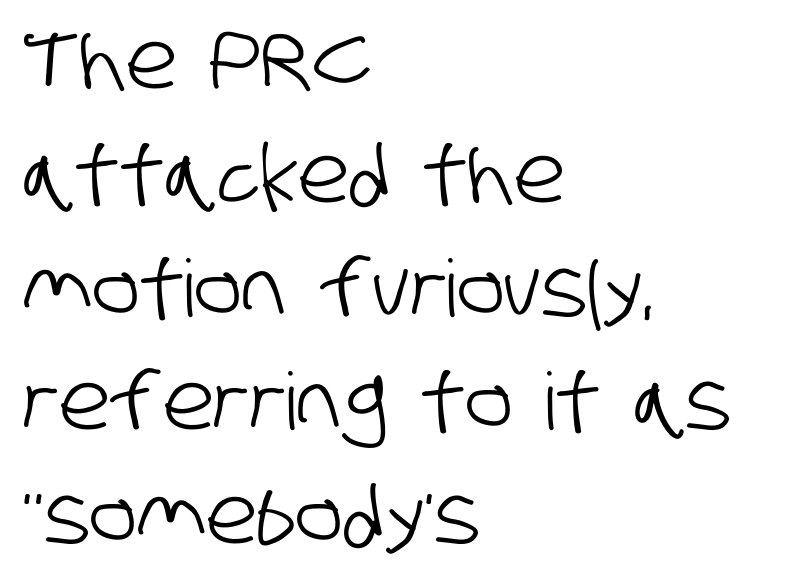
Q: Is the typeface a serif or a sans-serif typeface? A: Sans-serif.
Q: Is the text underlined? A: No.
Q: How is the paragraph aligned? A: Left-aligned.
Q: Is the spacing between letters normal or unusually wide? A: Normal.
Q: Is the spacing between lines tight, normal or loose? A: Normal.
Q: Width (condensed, normal, or wide)? A: Condensed.
Q: Stroke contrast? A: Low.
Q: x-height? A: Large.
Q: Monospaced? A: No.
